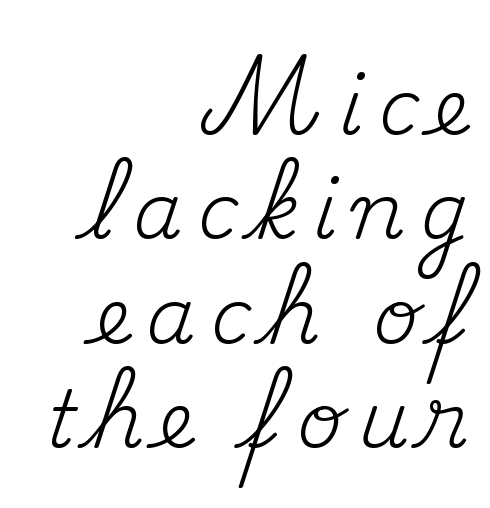
The image shows 79 px regular-weight serif type; set right-aligned, normal line spacing (1.32x), not underlined; medium stroke contrast and a small x-height.
